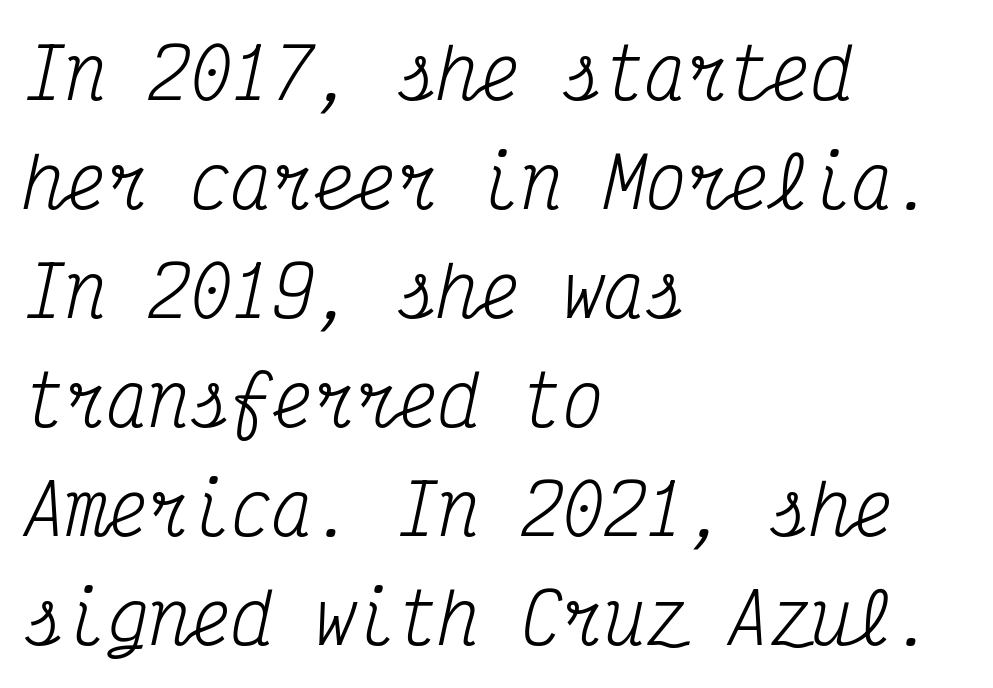
The image shows 69 px regular-weight, condensed serif type, italic (leaning right), monospaced; set left-aligned, normal line spacing (1.58x), normal letter spacing, not underlined; medium stroke contrast and a medium x-height.
